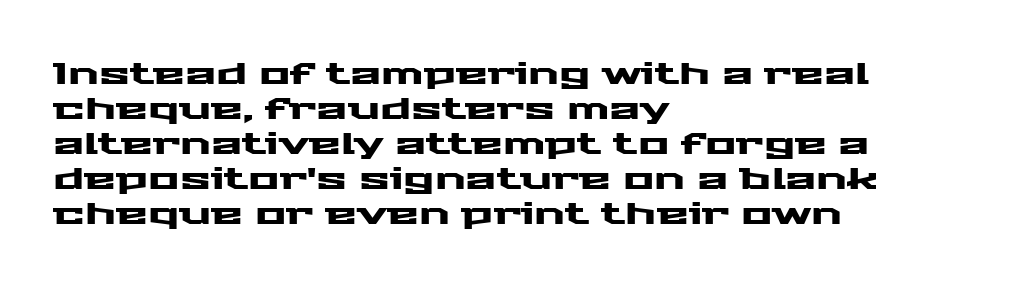
The image shows 29 px wide sans-serif type, upright; set left-aligned, line spacing 1.21x, normal letter spacing, not underlined; medium stroke contrast and a medium x-height.
